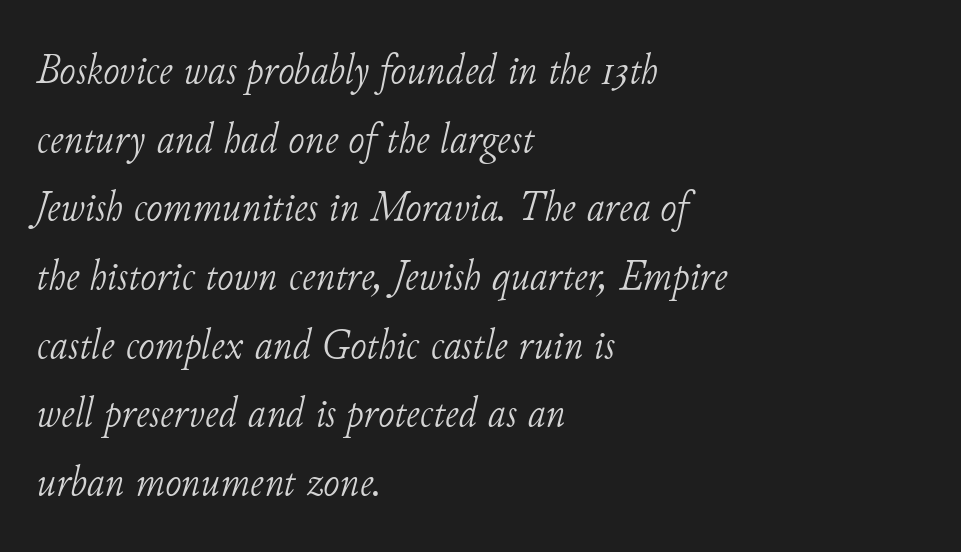
The image shows 44 px light serif type, italic (leaning right); set left-aligned, normal line spacing (1.56x), normal letter spacing, not underlined; low stroke contrast and a small x-height.
